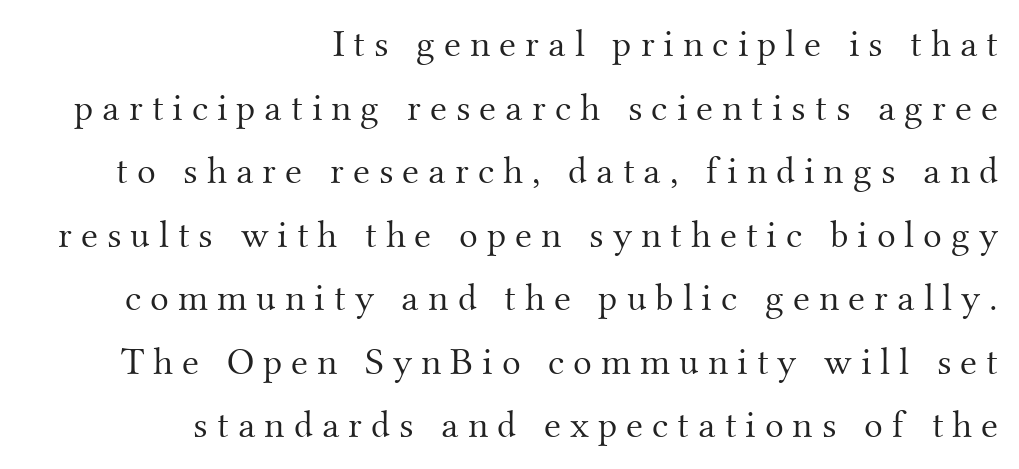
{"serif": "yes", "italic": "no", "bold": "no", "weight": "light", "width": "normal", "stroke_contrast": "medium", "x_height": "small", "monospaced": "no", "underline": "no", "align": "right", "line_spacing": "normal", "line_spacing_ratio": 1.63, "letter_spacing": "wide", "letter_spacing_em": 0.23, "glyph_px": 39}
